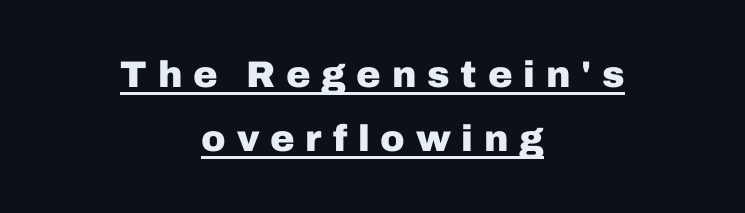
Q: Is the text bold? A: Yes.
Q: Is the text italic (slanted)? A: No, it is upright.
Q: Is the typeface a serif or a sans-serif typeface? A: Sans-serif.
Q: Is the text underlined? A: Yes.
Q: How is the paragraph aligned? A: Centered.
Q: Is the spacing between letters normal or unusually wide? A: Unusually wide.
Q: Width (condensed, normal, or wide)? A: Normal.
Q: Stroke contrast? A: Low.
Q: x-height? A: Medium.
Q: Monospaced? A: No.
